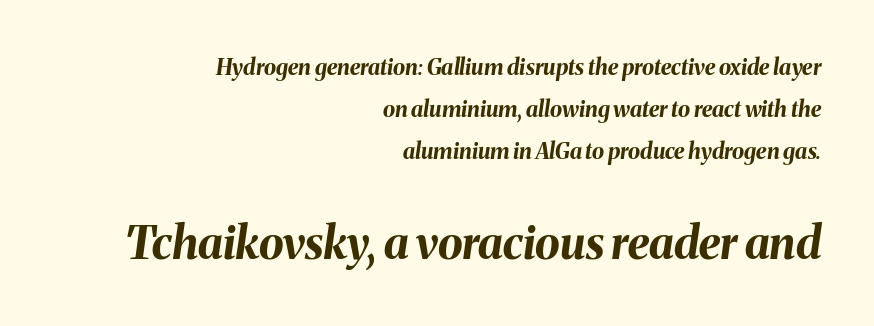
The passage shown leans; its letterforms are oblique. Is there much room between lines? Yes — plenty of vertical air separates them. No extra tracking has been applied to these lines. Visually the block forms a straight wall on the right and a jagged coastline on the left. Every letter is thick-stroked: bold, no question.
